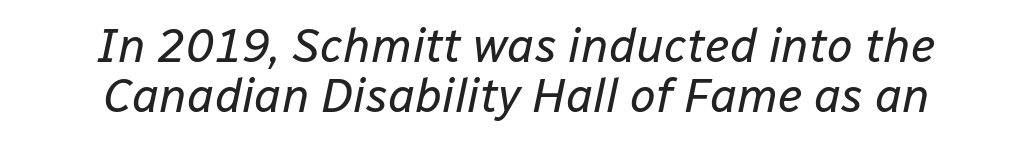
The image shows 47 px regular-weight type, italic (leaning right); set centered, tight line spacing (1.07x), normal letter spacing, not underlined; low stroke contrast and a medium x-height.
